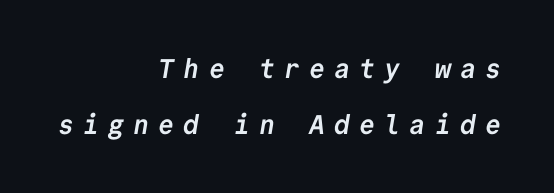
{"bold": "yes", "underline": "no", "align": "right", "line_spacing": "loose", "line_spacing_ratio": 2.07, "letter_spacing": "wide", "letter_spacing_em": 0.33, "glyph_px": 27}
